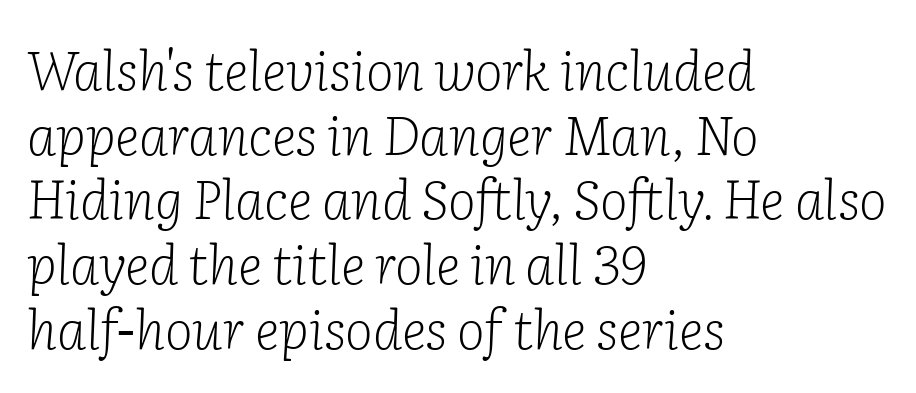
The image shows 53 px light serif type, italic (leaning right); set left-aligned, line spacing 1.22x, normal letter spacing, not underlined; low stroke contrast and a medium x-height.
